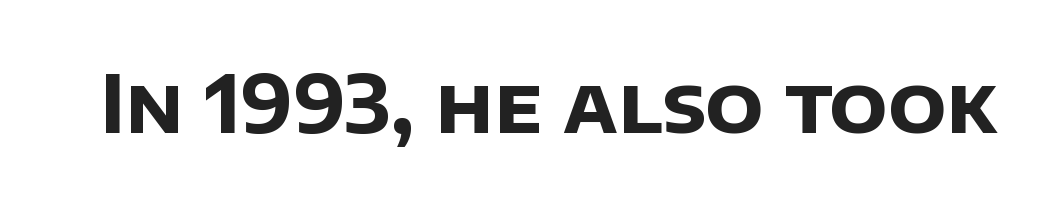
Inter-character spacing is left at the font's built-in metrics. The space beneath each line is pristine and unruled. What kind of face is this? One without serifs — a sans. These lines are rendered in a variable-pitch font. Caption: bold face, heavy strokes.
